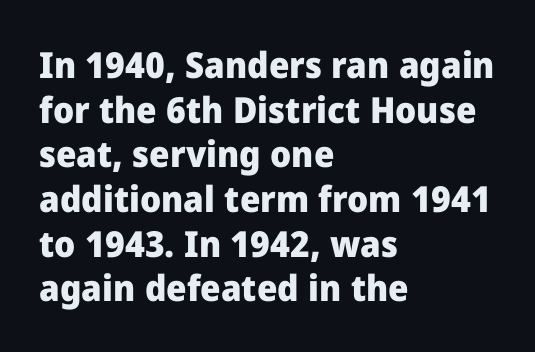
{"serif": "no", "italic": "no", "bold": "yes", "weight": "heavy", "width": "normal", "stroke_contrast": "low", "x_height": "medium", "monospaced": "no", "underline": "no", "align": "left", "line_spacing_ratio": 1.24, "letter_spacing": "normal", "letter_spacing_em": 0.0, "glyph_px": 36}
